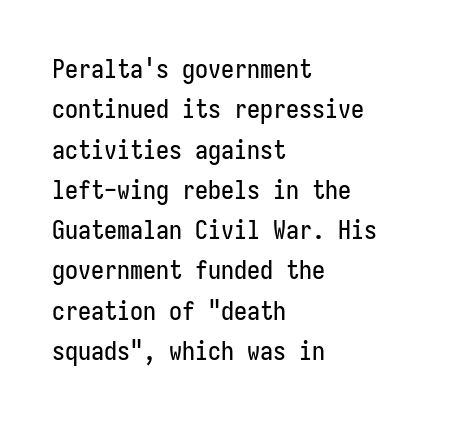
The image shows 26 px text type, upright; set left-aligned, normal line spacing (1.55x), normal letter spacing, not underlined.
